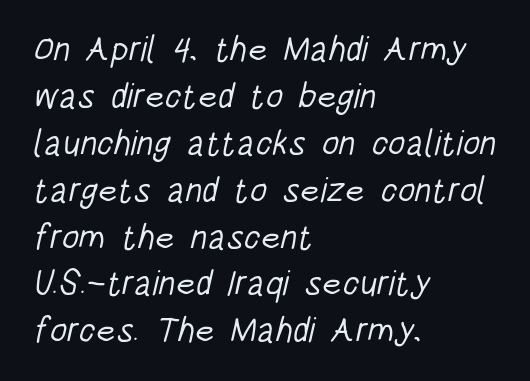
{"serif": "no", "bold": "no", "weight": "light", "width": "condensed", "stroke_contrast": "low", "x_height": "large", "monospaced": "no", "underline": "no", "align": "left", "line_spacing": "normal", "line_spacing_ratio": 1.34, "letter_spacing": "normal", "letter_spacing_em": 0.0, "glyph_px": 35}
